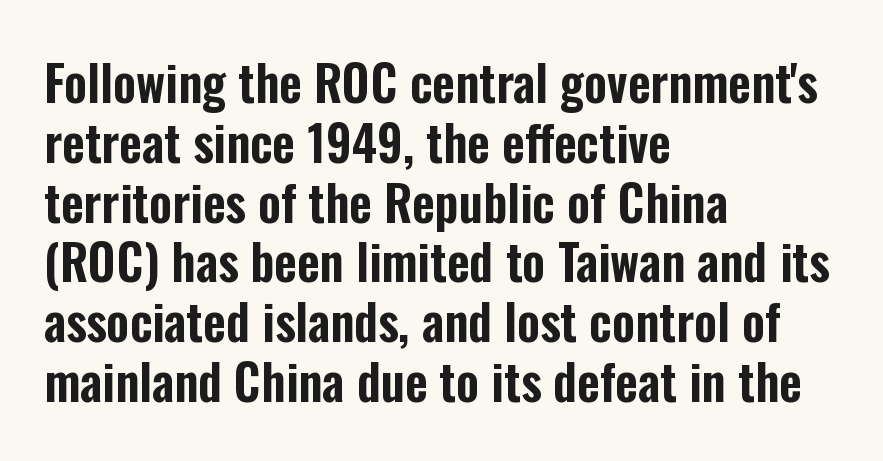
{"serif": "no", "italic": "no", "width": "condensed", "stroke_contrast": "low", "x_height": "medium", "monospaced": "no", "underline": "no", "align": "left", "line_spacing_ratio": 1.22, "letter_spacing": "normal", "letter_spacing_em": 0.0, "glyph_px": 49}
